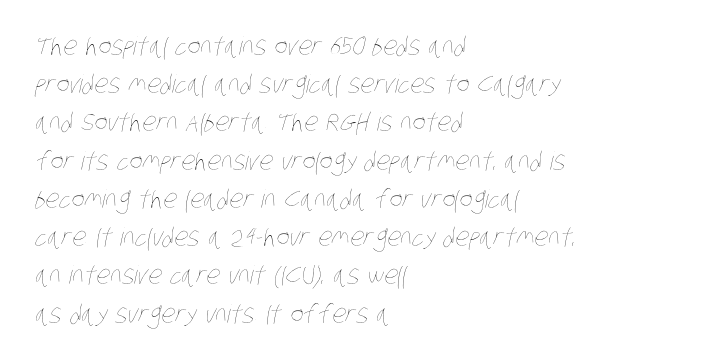
The image shows 25 px text type; set left-aligned, normal line spacing (1.53x), normal letter spacing, not underlined.
